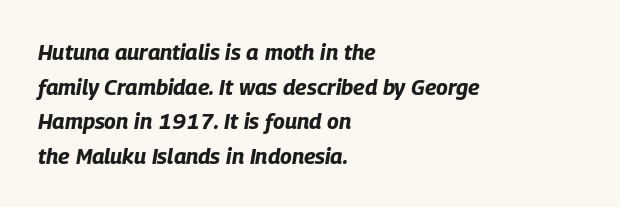
Q: Is the text bold? A: Yes.
Q: Is the text italic (slanted)? A: Yes, it leans right by about 9 degrees.
Q: Is the text underlined? A: No.
Q: How is the paragraph aligned? A: Left-aligned.
Q: Is the spacing between letters normal or unusually wide? A: Normal.
Q: Is the spacing between lines tight, normal or loose? A: Normal.
